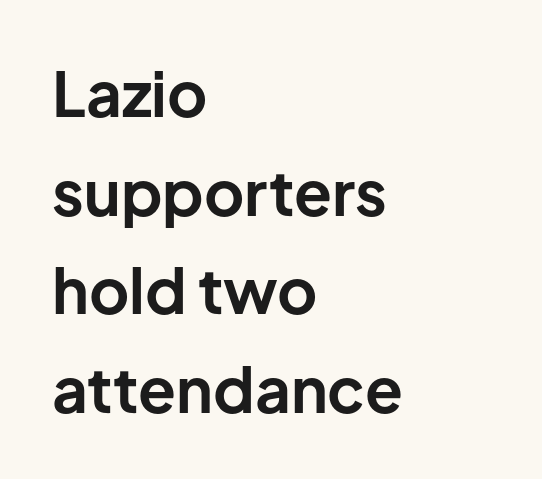
{"serif": "no", "italic": "no", "bold": "yes", "weight": "bold", "width": "normal", "stroke_contrast": "low", "x_height": "medium", "monospaced": "no", "underline": "no", "align": "left", "line_spacing": "normal", "line_spacing_ratio": 1.59, "letter_spacing": "normal", "letter_spacing_em": 0.0, "glyph_px": 62}
